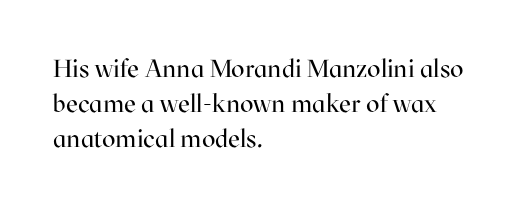
{"italic": "no", "bold": "no", "underline": "no", "align": "left", "line_spacing": "normal", "line_spacing_ratio": 1.4, "letter_spacing": "normal", "letter_spacing_em": 0.0, "glyph_px": 25}
